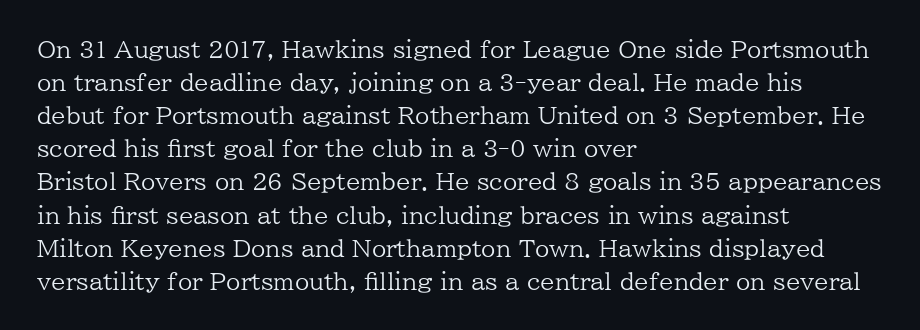
Q: Is the text bold? A: No.
Q: Is the text italic (slanted)? A: No, it is upright.
Q: Is the text underlined? A: No.
Q: How is the paragraph aligned? A: Left-aligned.
Q: Is the spacing between letters normal or unusually wide? A: Normal.
Q: Is the spacing between lines tight, normal or loose? A: Normal.
